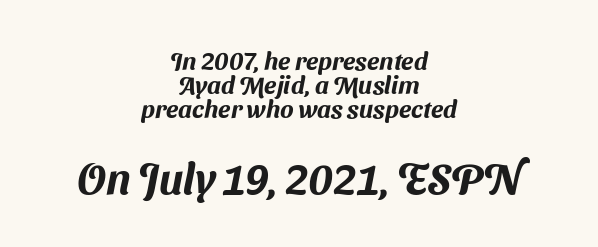
{"serif": "no", "width": "normal", "stroke_contrast": "medium", "x_height": "medium", "monospaced": "no", "underline": "no", "align": "center", "line_spacing": "tight", "line_spacing_ratio": 0.96, "letter_spacing": "normal", "letter_spacing_em": 0.0, "larger_block": "second", "size_ratio": 1.72, "glyph_px": 43}
